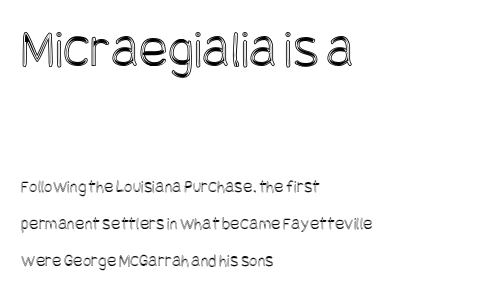
The block of text is sparse from top to bottom, with ample space between rows. A roman cut, with each character standing at attention. The designer gave the opening block more size than the closing block. Glance below the letters and you will spot only blank space. Short and long lines alike share a common starting point at left.
